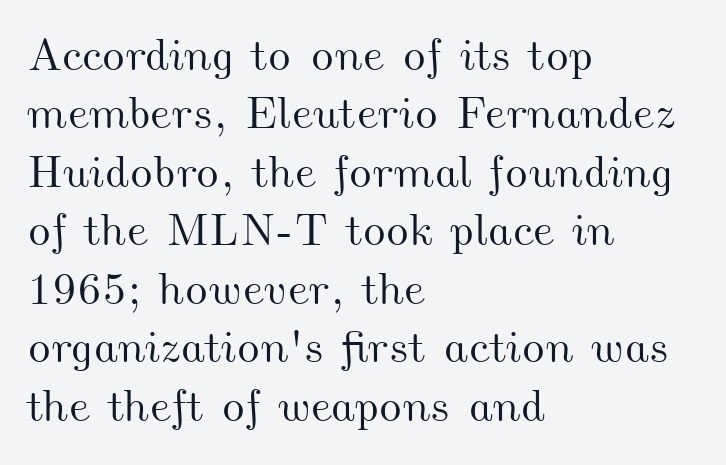
Q: Is the text underlined? A: No.
Q: How is the paragraph aligned? A: Left-aligned.
Q: Is the spacing between letters normal or unusually wide? A: Normal.
Q: Is the spacing between lines tight, normal or loose? A: Normal.
Q: Width (condensed, normal, or wide)? A: Wide.
Q: Stroke contrast? A: Medium.
Q: x-height? A: Small.
Q: Monospaced? A: No.
